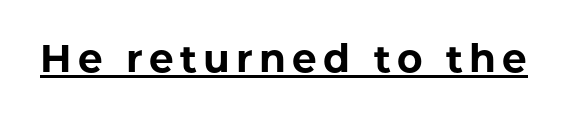
Every letter is thick-stroked: bold, no question. It's the straight-up-and-down kind of type. Varying glyph widths throughout — classic text-font behaviour. The text was rendered using a sans face with plain stroke endings. Descenders here cross a horizontal rule under the line.
